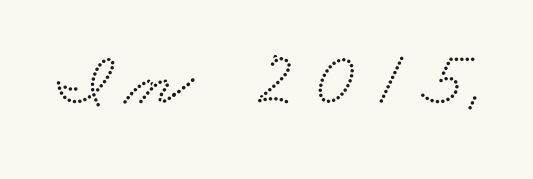
Q: Is the typeface a serif or a sans-serif typeface? A: Serif.
Q: Is the text underlined? A: No.
Q: Width (condensed, normal, or wide)? A: Wide.
Q: Stroke contrast? A: Low.
Q: x-height? A: Small.
Q: Monospaced? A: No.
